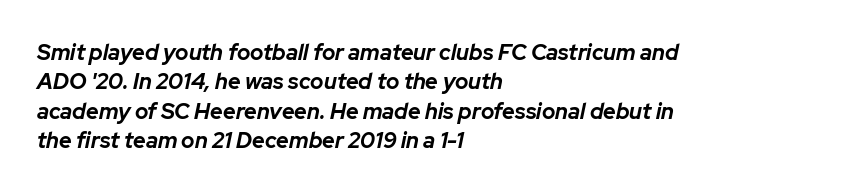
{"italic": "yes", "lean": "right", "slant_degrees": 12, "bold": "yes", "underline": "no", "align": "left", "line_spacing": "normal", "line_spacing_ratio": 1.33, "letter_spacing": "normal", "letter_spacing_em": 0.0, "glyph_px": 22}
